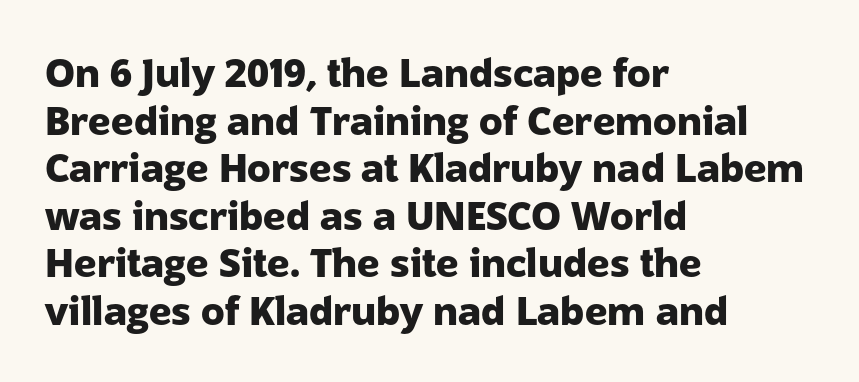
The image shows 39 px heavy sans-serif type, upright; set left-aligned, line spacing 1.22x, normal letter spacing, not underlined; low stroke contrast and a medium x-height.
